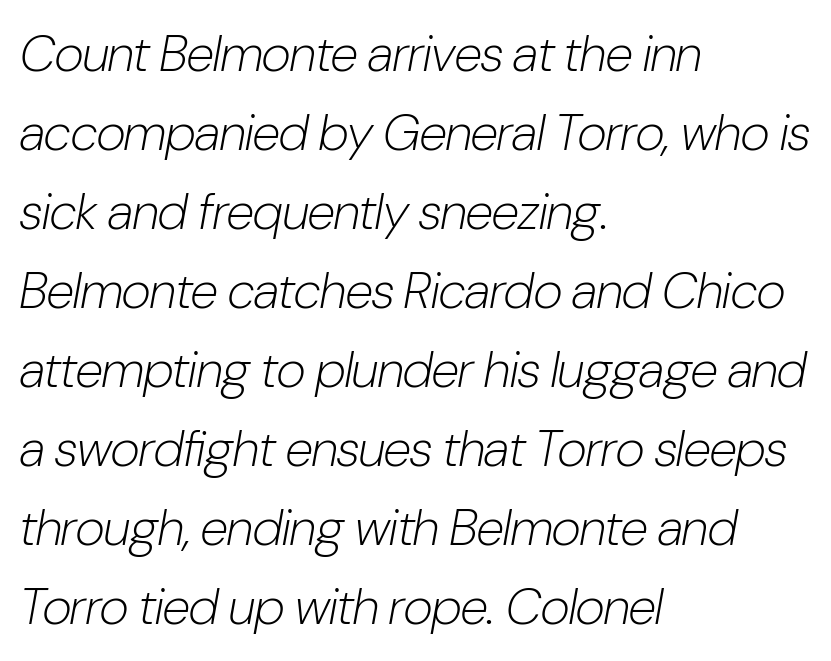
The image shows 51 px light, condensed type, italic (leaning right); set left-aligned, normal line spacing (1.55x), normal letter spacing, not underlined; low stroke contrast and a medium x-height.
